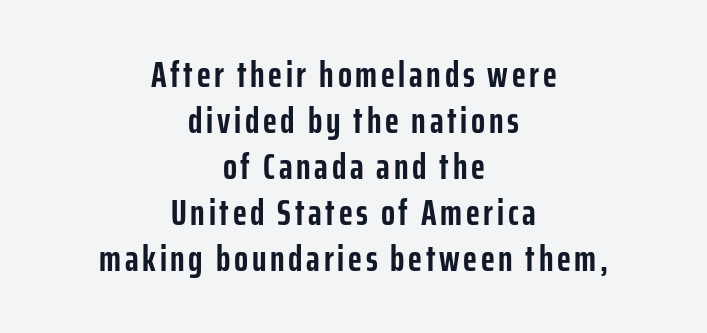
{"serif": "no", "italic": "no", "bold": "yes", "weight": "semibold", "width": "condensed", "stroke_contrast": "low", "x_height": "medium", "monospaced": "no", "underline": "no", "align": "center", "line_spacing_ratio": 1.24, "glyph_px": 37}
